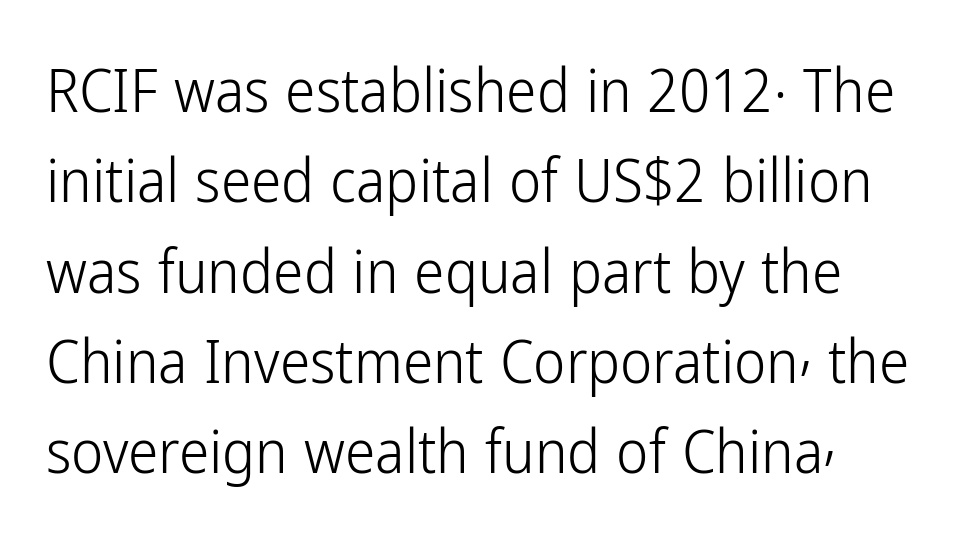
The passage shown has conventional tracking throughout. Nothing heavy about these letters — not bold at all. A classic flush-left, rag-right setting is used for this passage. Only glyphs here, with clear space below each row.
